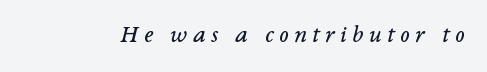
{"italic": "yes", "lean": "right", "slant_degrees": 14, "bold": "no", "underline": "no", "letter_spacing": "wide", "letter_spacing_em": 0.22, "glyph_px": 25}
